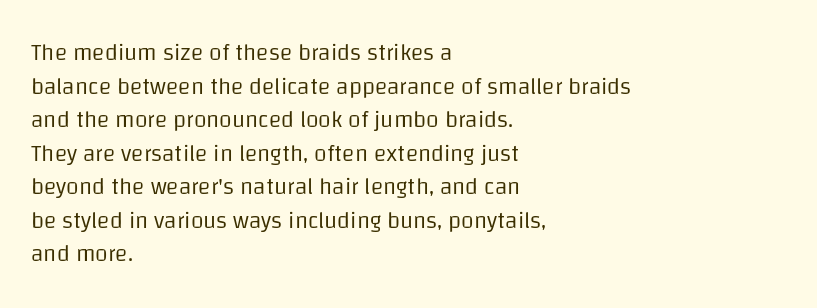
Q: Is the text bold? A: No.
Q: Is the text italic (slanted)? A: No, it is upright.
Q: Is the text underlined? A: No.
Q: How is the paragraph aligned? A: Left-aligned.
Q: Is the spacing between letters normal or unusually wide? A: Normal.
Q: Is the spacing between lines tight, normal or loose? A: Normal.
